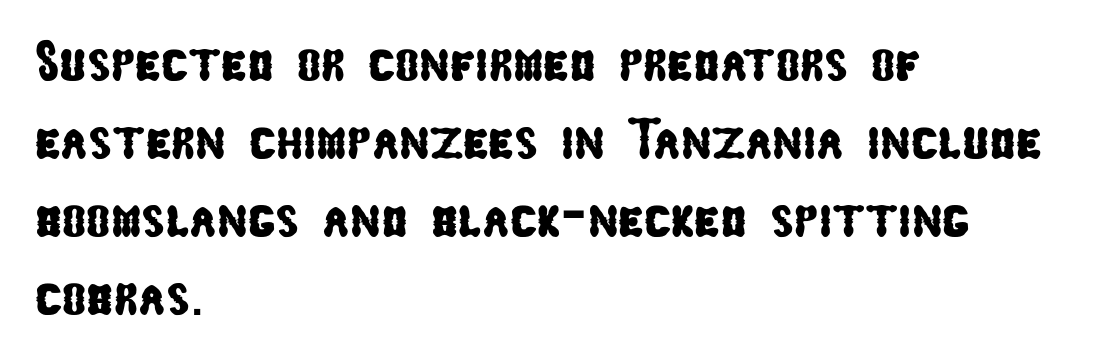
Underline: absent. The leading is moderate, giving the passage an even texture. You can tell from the bare stems that sans-serif type was used. Honestly, the letter spacing is just normal — you wouldn't notice it. Proportional: the letters do not fall into vertical columns.
